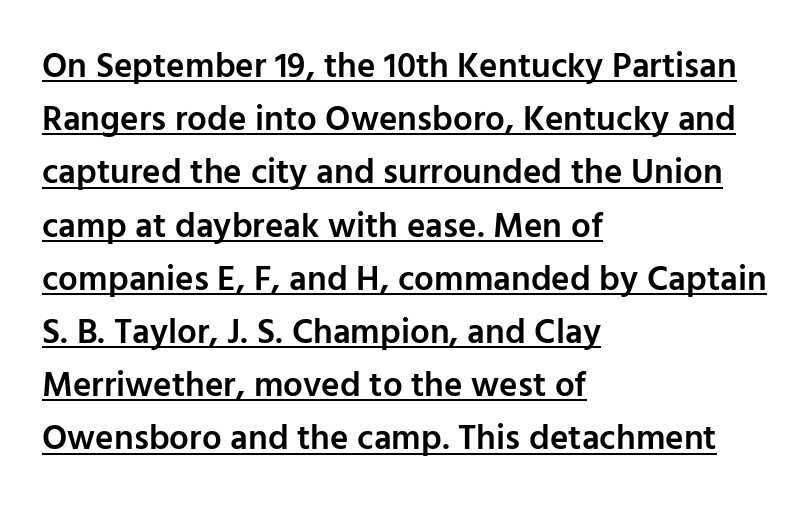
The image shows 35 px semibold sans-serif type, upright; set left-aligned, normal line spacing (1.52x), normal letter spacing, underlined; low stroke contrast and a medium x-height.
